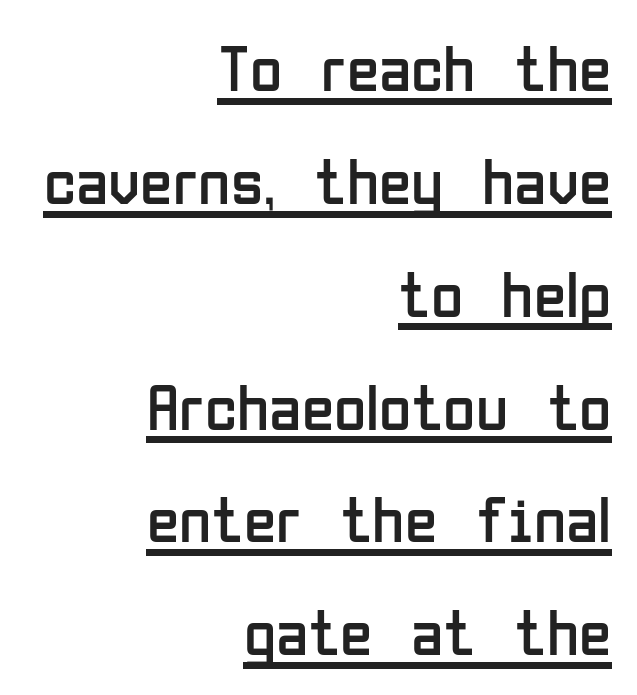
The image shows 66 px regular-weight, condensed sans-serif type, upright; set right-aligned, line spacing 1.71x, normal letter spacing, underlined; low stroke contrast and a medium x-height.
